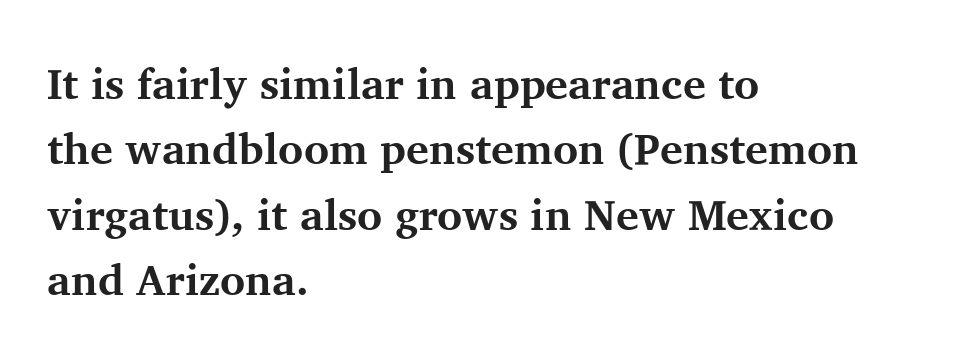
The image shows 43 px bold serif type, upright; set left-aligned, normal line spacing (1.52x), normal letter spacing, not underlined; medium stroke contrast and a medium x-height.
